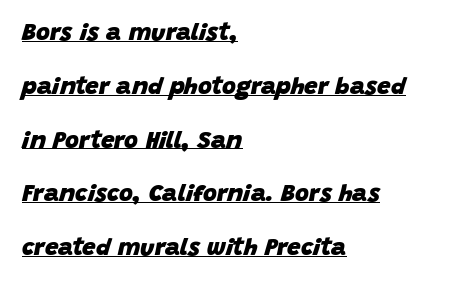
{"italic": "yes", "lean": "right", "slant_degrees": 15, "bold": "yes", "underline": "yes", "align": "left", "line_spacing": "loose", "line_spacing_ratio": 2.24, "letter_spacing": "normal", "letter_spacing_em": 0.0, "glyph_px": 24}
